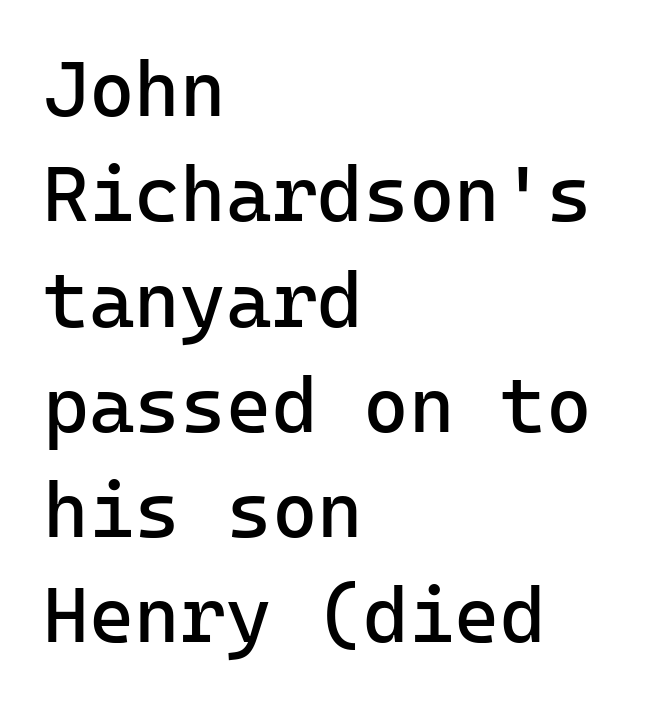
Q: Is the text bold? A: No.
Q: Is the text italic (slanted)? A: No, it is upright.
Q: Is the typeface a serif or a sans-serif typeface? A: Sans-serif.
Q: Is the text underlined? A: No.
Q: How is the paragraph aligned? A: Left-aligned.
Q: Is the spacing between letters normal or unusually wide? A: Normal.
Q: Is the spacing between lines tight, normal or loose? A: Normal.
Q: Width (condensed, normal, or wide)? A: Normal.
Q: Stroke contrast? A: Low.
Q: x-height? A: Medium.
Q: Monospaced? A: Yes.
